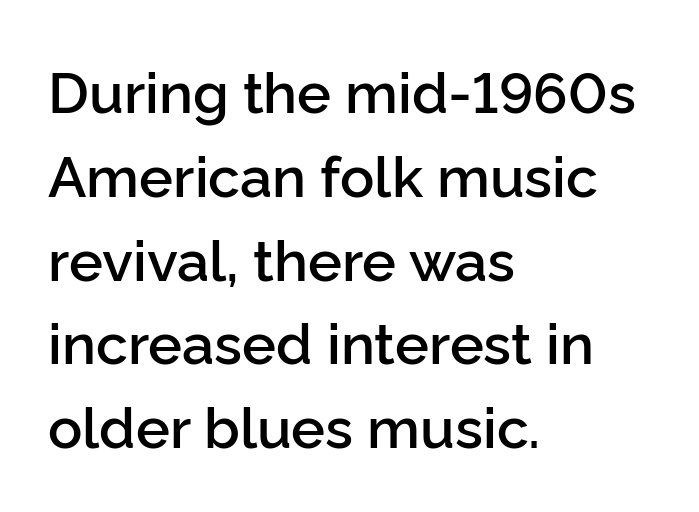
A sans-serif font was chosen for this passage. A typesetter would call this leading conventional body-copy spacing. Notice how the stems are strictly vertical — no italics here. Semibold letterforms, between regular and bold. Glyph-to-glyph distance matches everyday printed text. The passage shown is typed in a proportional face where columns would drift.
